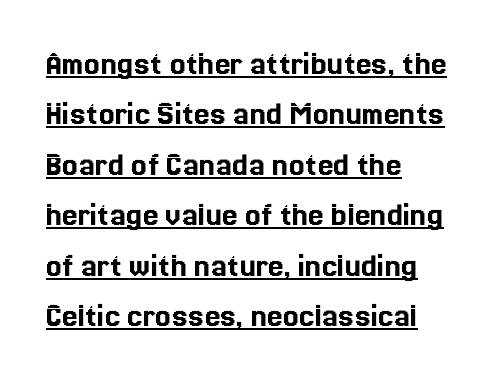
Q: Is the text italic (slanted)? A: No, it is upright.
Q: Is the text underlined? A: Yes.
Q: How is the paragraph aligned? A: Left-aligned.
Q: Is the spacing between letters normal or unusually wide? A: Normal.
Q: Is the spacing between lines tight, normal or loose? A: Normal.
Q: Width (condensed, normal, or wide)? A: Normal.
Q: x-height? A: Medium.
Q: Monospaced? A: No.
